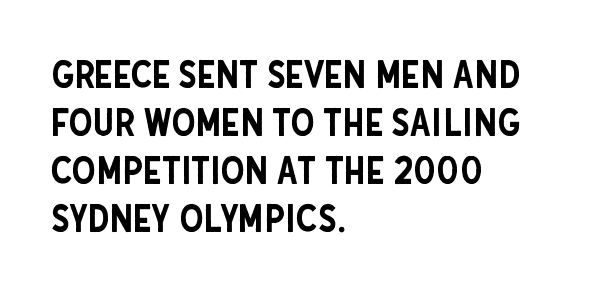
The image shows 38 px condensed sans-serif type, upright; set left-aligned, normal line spacing (1.26x), normal letter spacing, not underlined; low stroke contrast and a large x-height.
